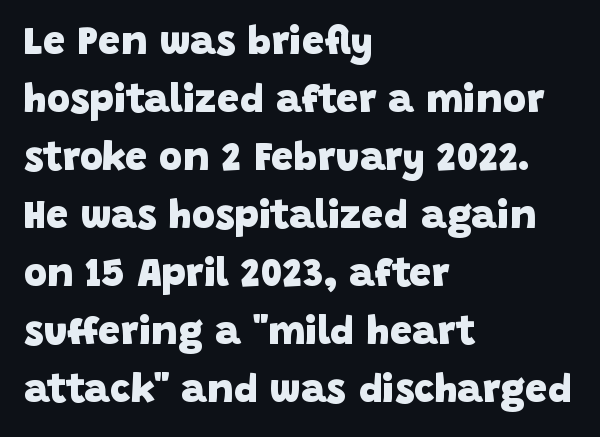
Words float on clear page, feet unadorned. The letters carry no serifs — their stems end cleanly without finishing strokes. Think of a printed novel: that variable character pitch is what you see here. The letters sit at their default tracking, neither squeezed nor spread. The rendering anchors every line to the left-hand side.
